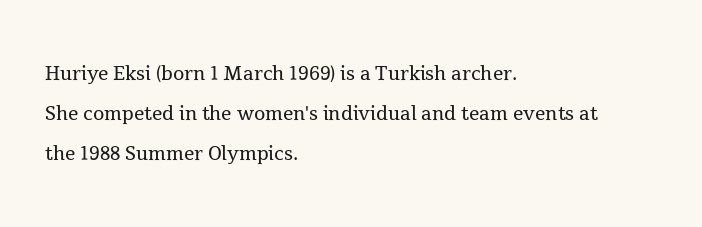
{"italic": "no", "bold": "no", "underline": "no", "align": "left", "line_spacing": "normal", "line_spacing_ratio": 1.53, "letter_spacing": "normal", "letter_spacing_em": 0.0, "glyph_px": 26}
